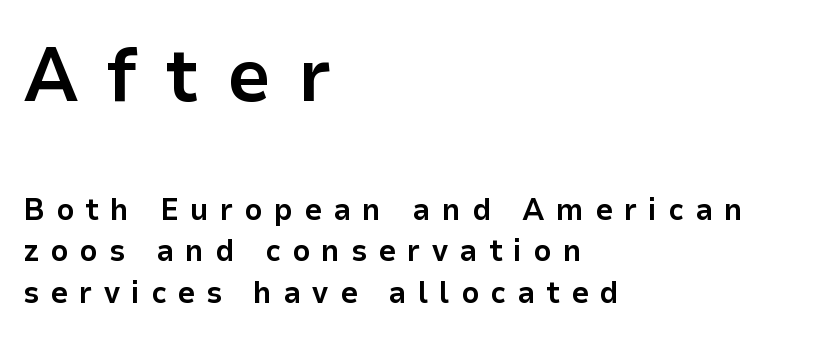
This sample has the flowing, uneven cadence of proportional lettering. Inter-character spacing is expanded well beyond the font's built-in metrics. Whoever set this chose a conventional vertical rhythm. Look at the stroke-to-counter ratio: heavy, a bold. To sum up the face: it is a sans, with no serifs. This rendering uses left alignment, leaving the right contour irregular.
